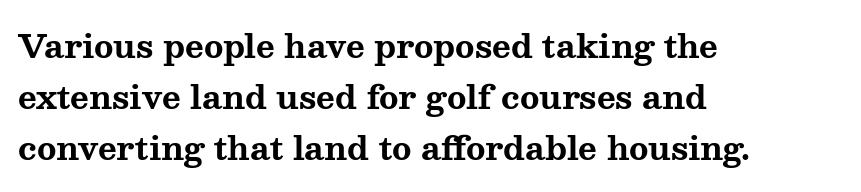
{"serif": "yes", "italic": "no", "bold": "yes", "weight": "bold", "width": "wide", "stroke_contrast": "medium", "x_height": "medium", "monospaced": "no", "underline": "no", "align": "left", "line_spacing": "normal", "line_spacing_ratio": 1.59, "letter_spacing": "normal", "letter_spacing_em": 0.0, "glyph_px": 32}
